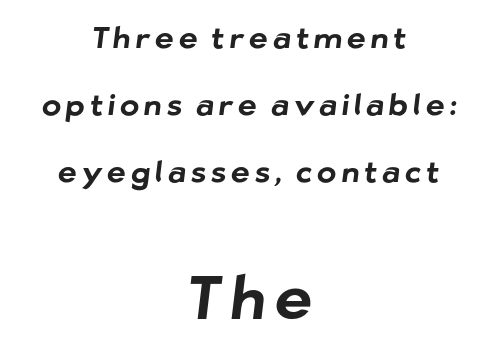
The vertical gap from one line to the next is large. Visually the block forms a symmetrical silhouette, jagged on both flanks. Character size in the trailing block exceeds that of the leading block. To sum up the face: it is a sans, with no serifs. The letters advance in unequal steps, a hallmark of proportional type. A bare baseline throughout the passage.
